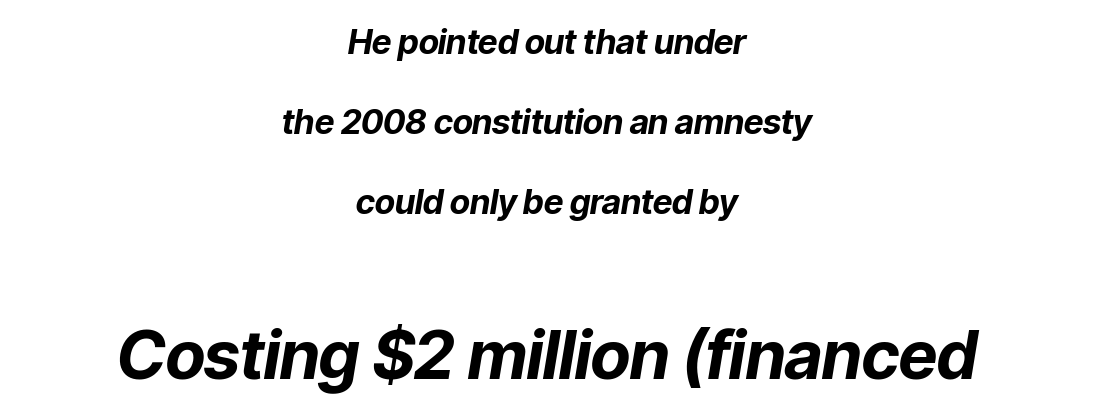
Q: Is the text bold? A: Yes.
Q: Is the text italic (slanted)? A: Yes, it leans right by about 9 degrees.
Q: Is the text underlined? A: No.
Q: How is the paragraph aligned? A: Centered.
Q: Is the spacing between letters normal or unusually wide? A: Normal.
Q: Is the spacing between lines tight, normal or loose? A: Loose.
Q: Which block of text is set in a larger size, the first (top) or the second (bottom)? A: The second (bottom) one.
Q: Width (condensed, normal, or wide)? A: Normal.
Q: Stroke contrast? A: Low.
Q: x-height? A: Medium.
Q: Monospaced? A: No.
